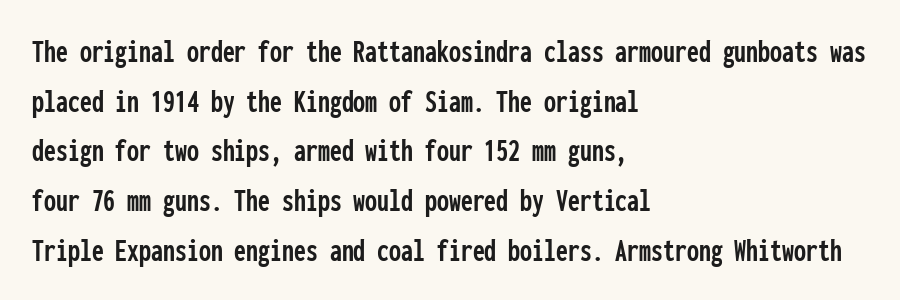
The typesetter chose a ragged-right arrangement here. The passage shown has conventional tracking throughout. Anything drawn beneath the words? Only blank space. Here the designer chose a console-style face with uniform glyph widths. Serif or sans? Sans — the stroke terminals are bare.
